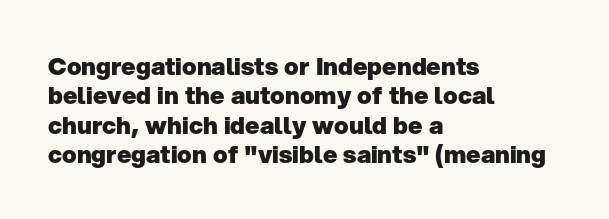
{"italic": "no", "bold": "yes", "underline": "no", "align": "left", "line_spacing_ratio": 1.22, "letter_spacing": "normal", "letter_spacing_em": 0.0, "glyph_px": 24}
